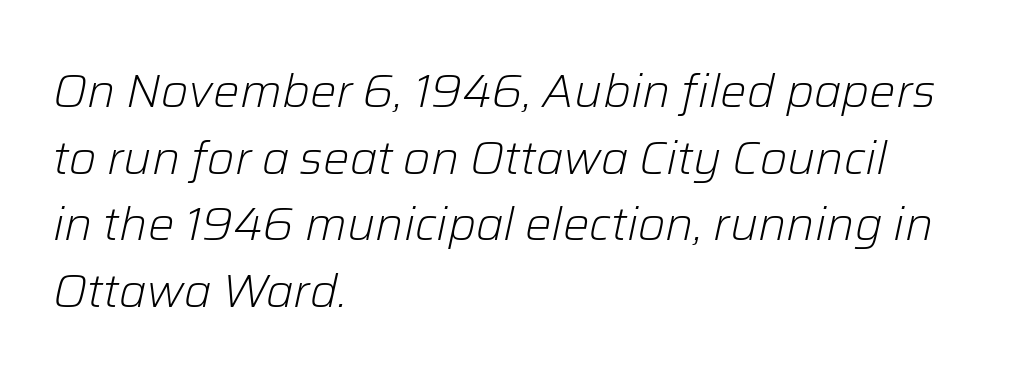
Q: Is the text bold? A: No.
Q: Is the text italic (slanted)? A: Yes, it leans right by about 12 degrees.
Q: Is the text underlined? A: No.
Q: How is the paragraph aligned? A: Left-aligned.
Q: Is the spacing between letters normal or unusually wide? A: Normal.
Q: Is the spacing between lines tight, normal or loose? A: Normal.
Q: Width (condensed, normal, or wide)? A: Normal.
Q: Stroke contrast? A: Low.
Q: x-height? A: Medium.
Q: Monospaced? A: No.
